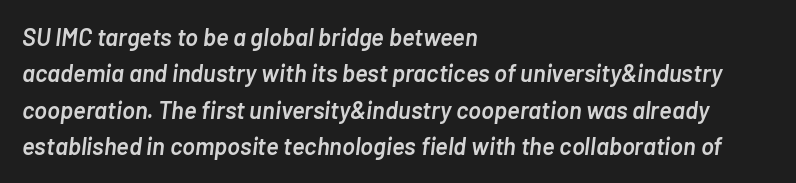
Q: Is the text bold? A: Semi-bold.
Q: Is the text italic (slanted)? A: Yes, it leans right by about 7 degrees.
Q: Is the text underlined? A: No.
Q: How is the paragraph aligned? A: Left-aligned.
Q: Is the spacing between letters normal or unusually wide? A: Normal.
Q: Is the spacing between lines tight, normal or loose? A: Normal.
